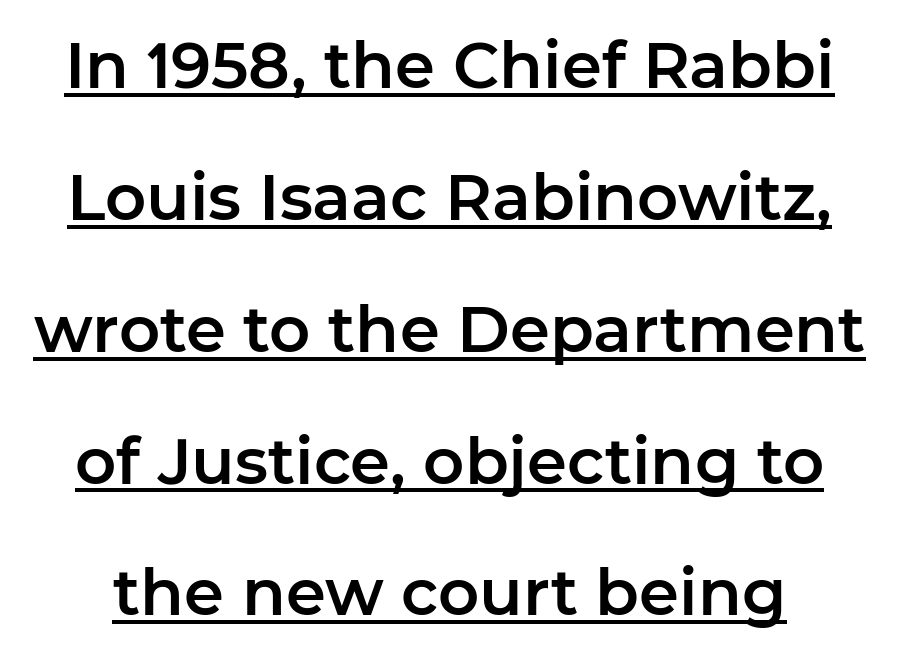
Q: Is the text italic (slanted)? A: No, it is upright.
Q: Is the typeface a serif or a sans-serif typeface? A: Sans-serif.
Q: Is the text underlined? A: Yes.
Q: Is the spacing between letters normal or unusually wide? A: Normal.
Q: Is the spacing between lines tight, normal or loose? A: Loose.
Q: Width (condensed, normal, or wide)? A: Normal.
Q: Stroke contrast? A: Low.
Q: x-height? A: Medium.
Q: Monospaced? A: No.
